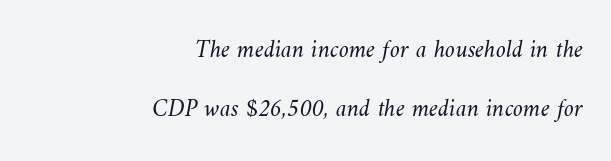
{"bold": "no", "underline": "no", "align": "right", "line_spacing": "loose", "line_spacing_ratio": 2.38, "letter_spacing": "normal", "letter_spacing_em": 0.0, "glyph_px": 25}
